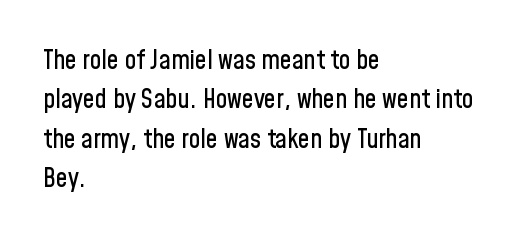
Q: Is the text italic (slanted)? A: No, it is upright.
Q: Is the text underlined? A: No.
Q: How is the paragraph aligned? A: Left-aligned.
Q: Is the spacing between letters normal or unusually wide? A: Normal.
Q: Is the spacing between lines tight, normal or loose? A: Normal.
